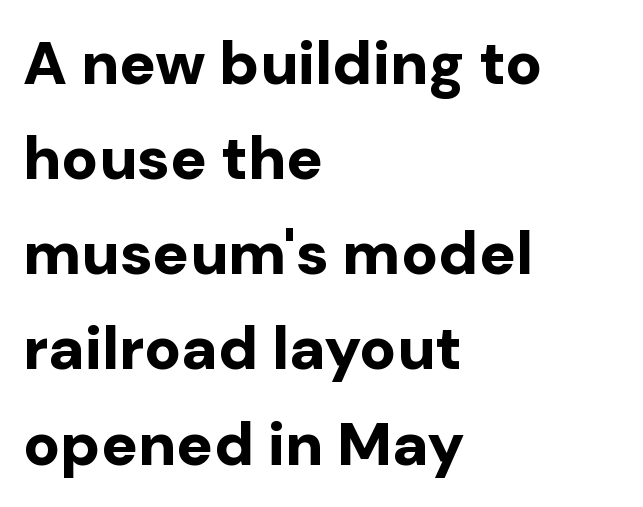
{"serif": "no", "italic": "no", "bold": "yes", "weight": "bold", "width": "normal", "stroke_contrast": "low", "x_height": "medium", "monospaced": "no", "underline": "no", "align": "left", "line_spacing": "normal", "line_spacing_ratio": 1.56, "letter_spacing": "normal", "letter_spacing_em": 0.0, "glyph_px": 61}
